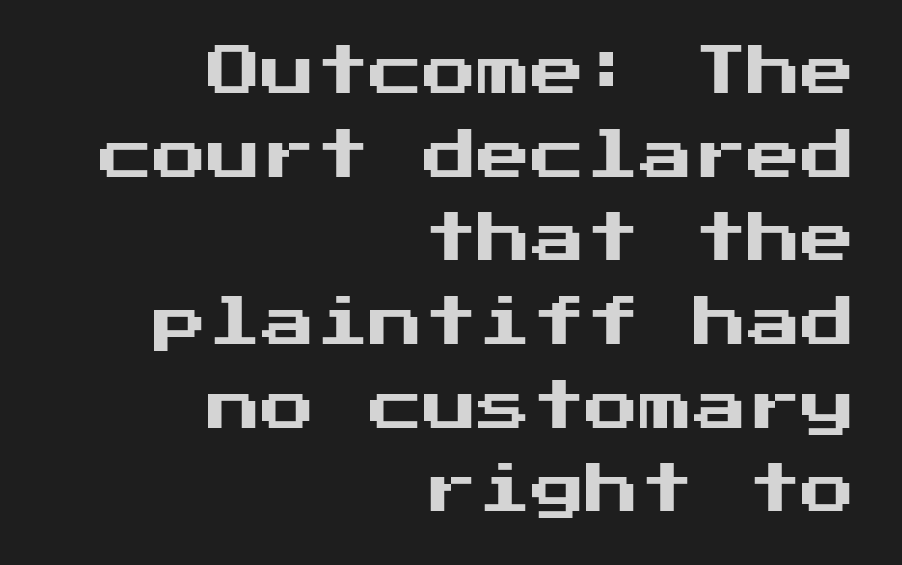
{"serif": "no", "italic": "no", "width": "normal", "stroke_contrast": "medium", "x_height": "medium", "underline": "no", "align": "right", "line_spacing": "normal", "line_spacing_ratio": 1.55, "letter_spacing": "normal", "letter_spacing_em": 0.0, "glyph_px": 54}
